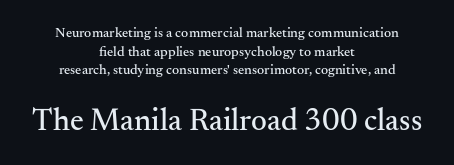
Q: Is the text italic (slanted)? A: No, it is upright.
Q: Is the typeface a serif or a sans-serif typeface? A: Serif.
Q: Is the text underlined? A: No.
Q: How is the paragraph aligned? A: Centered.
Q: Is the spacing between letters normal or unusually wide? A: Normal.
Q: Is the spacing between lines tight, normal or loose? A: Normal.
Q: Which block of text is set in a larger size, the first (top) or the second (bottom)? A: The second (bottom) one.
Q: Width (condensed, normal, or wide)? A: Normal.
Q: Stroke contrast? A: Medium.
Q: x-height? A: Small.
Q: Monospaced? A: No.
